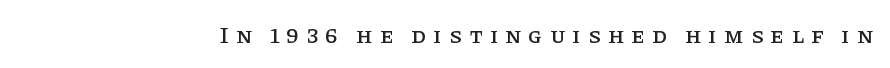
This is the regular roman posture of the typeface. This sample uses expanded letter spacing, leaving extra air between glyphs. Clear beneath every line of the passage.
